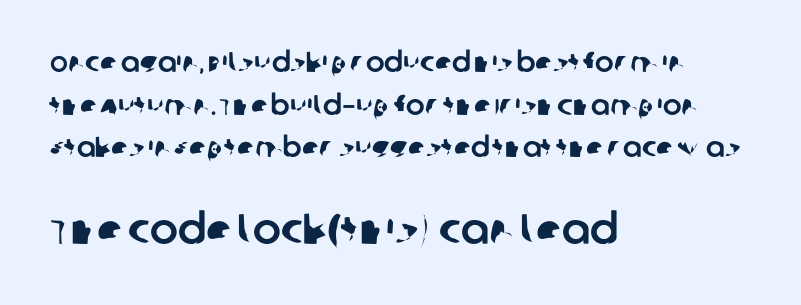
The image shows 42 px sans-serif type; set left-aligned, normal line spacing (1.52x), normal letter spacing, not underlined; the second (bottom) block is 1.5x larger; low stroke contrast and a large x-height.
